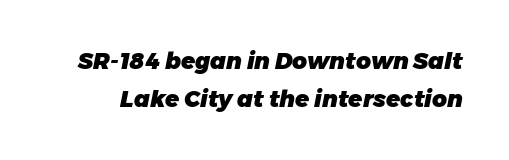
Q: Is the text bold? A: Yes.
Q: Is the text italic (slanted)? A: Yes, it leans right by about 11 degrees.
Q: Is the text underlined? A: No.
Q: Is the spacing between letters normal or unusually wide? A: Normal.
Q: Is the spacing between lines tight, normal or loose? A: Normal.
